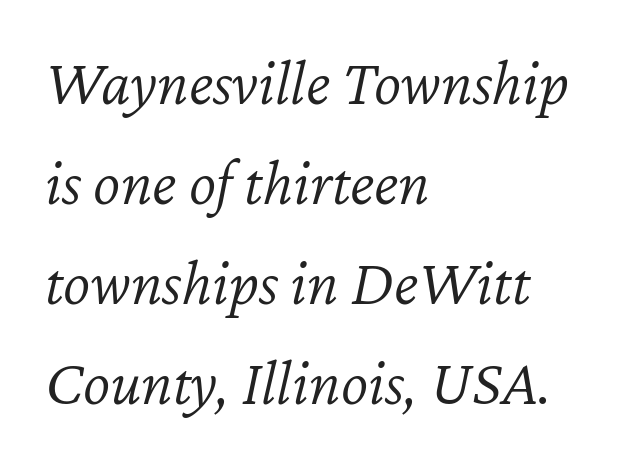
{"italic": "yes", "lean": "right", "slant_degrees": 12, "bold": "no", "weight": "light", "width": "normal", "stroke_contrast": "low", "x_height": "medium", "monospaced": "no", "underline": "no", "align": "left", "line_spacing": "normal", "line_spacing_ratio": 1.54, "letter_spacing": "normal", "letter_spacing_em": 0.0, "glyph_px": 65}
